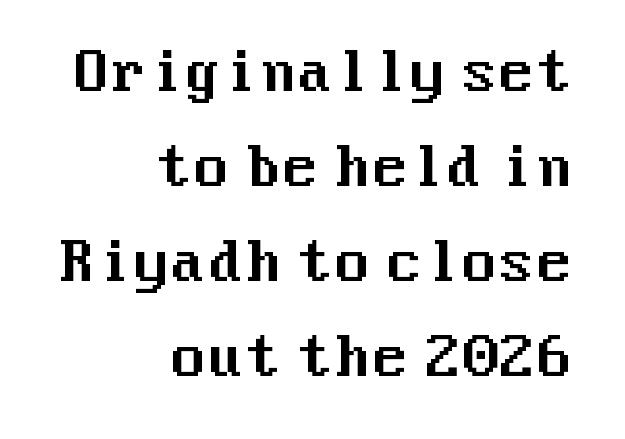
{"serif": "no", "italic": "no", "width": "normal", "stroke_contrast": "medium", "x_height": "medium", "underline": "no", "align": "right", "line_spacing_ratio": 1.76, "letter_spacing": "normal", "letter_spacing_em": 0.0, "glyph_px": 54}
